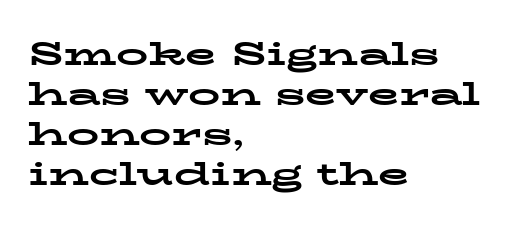
The image shows 32 px bold, wide serif type, upright; set left-aligned, normal line spacing (1.25x), normal letter spacing, not underlined; low stroke contrast and a medium x-height.
